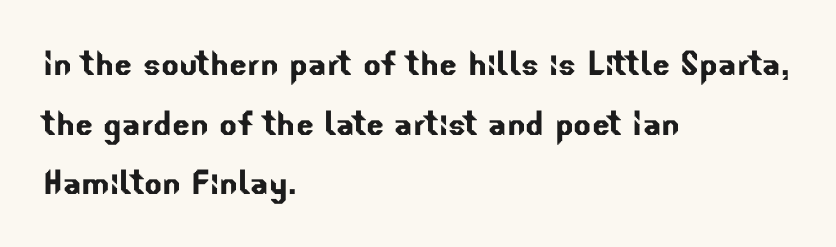
The image shows 42 px sans-serif type; set left-aligned, normal line spacing (1.42x), normal letter spacing, not underlined; low stroke contrast and a small x-height.
